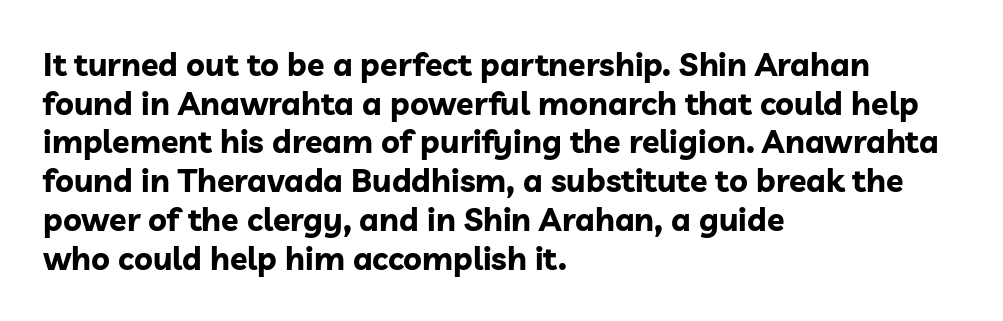
The image shows 32 px bold sans-serif type, upright; set left-aligned, line spacing 1.21x, normal letter spacing, not underlined; low stroke contrast and a medium x-height.
